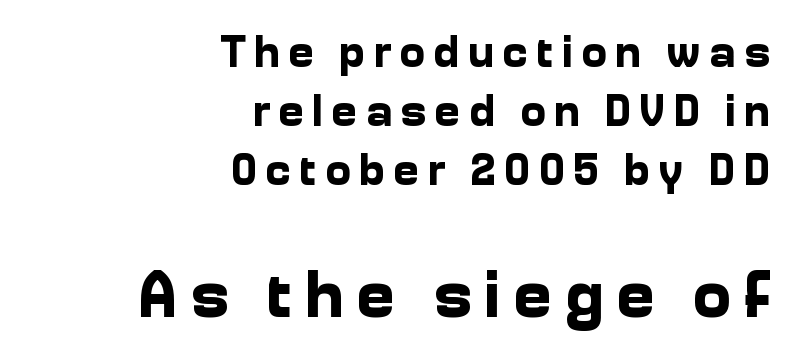
{"serif": "no", "italic": "no", "bold": "yes", "weight": "bold", "width": "normal", "stroke_contrast": "low", "x_height": "medium", "monospaced": "no", "underline": "no", "align": "right", "line_spacing": "normal", "line_spacing_ratio": 1.34, "larger_block": "second", "size_ratio": 1.5, "glyph_px": 66}
